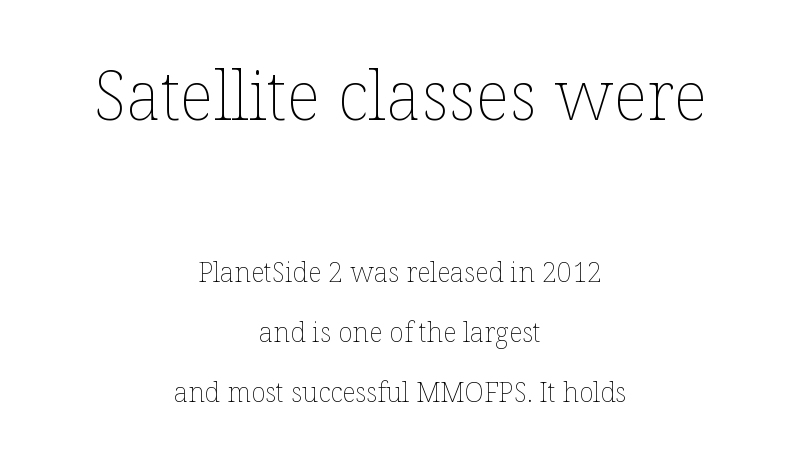
Q: Is the text bold? A: No.
Q: Is the text italic (slanted)? A: No, it is upright.
Q: Is the text underlined? A: No.
Q: How is the paragraph aligned? A: Centered.
Q: Is the spacing between letters normal or unusually wide? A: Normal.
Q: Is the spacing between lines tight, normal or loose? A: Loose.
Q: Which block of text is set in a larger size, the first (top) or the second (bottom)? A: The first (top) one.
Q: Width (condensed, normal, or wide)? A: Normal.
Q: Stroke contrast? A: Low.
Q: x-height? A: Medium.
Q: Monospaced? A: No.
